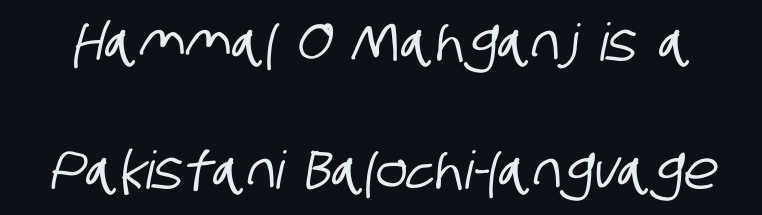
Q: Is the typeface a serif or a sans-serif typeface? A: Sans-serif.
Q: Is the text underlined? A: No.
Q: Is the spacing between letters normal or unusually wide? A: Normal.
Q: Is the spacing between lines tight, normal or loose? A: Loose.
Q: Width (condensed, normal, or wide)? A: Condensed.
Q: Stroke contrast? A: Low.
Q: x-height? A: Large.
Q: Monospaced? A: No.
